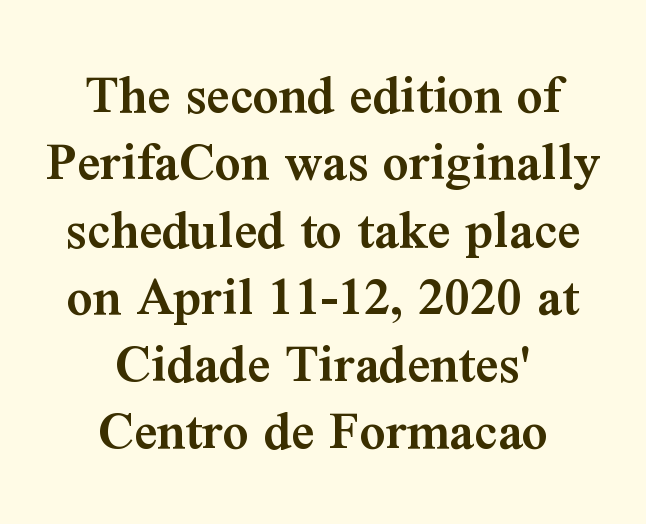
A centered setting, common on invitations and titles, is used for this passage. Does the lettering tilt? It doesn't — this is upright. Check under the words: just untouched page. What stands out about the letter spacing? Nothing — it is the standard amount.
